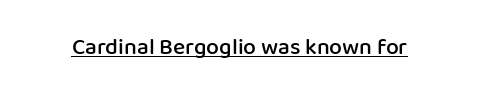
Q: Is the text bold? A: Semi-bold.
Q: Is the text italic (slanted)? A: No, it is upright.
Q: Is the text underlined? A: Yes.
Q: Is the spacing between letters normal or unusually wide? A: Normal.
